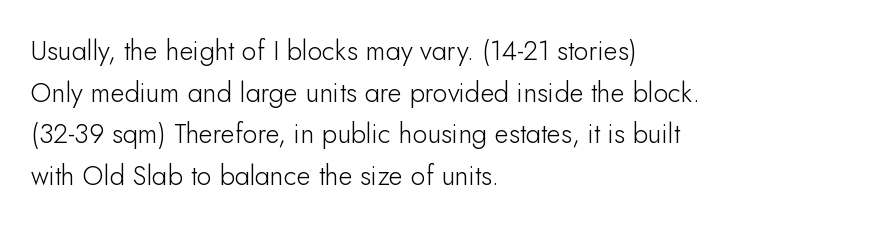
The image shows 27 px text type, upright; set left-aligned, normal line spacing (1.54x), normal letter spacing, not underlined.
